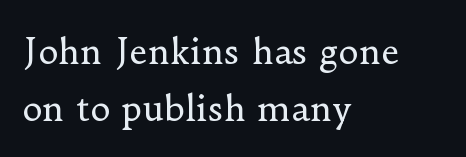
Quick note: not italic, upright. The gap between lines stays unmarked. Heft: none added — not bold. Left-aligned paragraph, ragged on the right. The passage shown has conventional tracking throughout.
